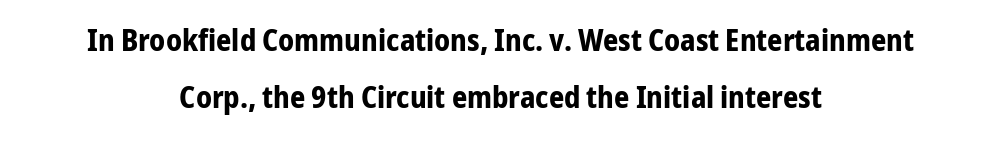
Q: Is the text bold? A: Yes.
Q: Is the text italic (slanted)? A: No, it is upright.
Q: Is the typeface a serif or a sans-serif typeface? A: Sans-serif.
Q: Is the text underlined? A: No.
Q: How is the paragraph aligned? A: Centered.
Q: Is the spacing between letters normal or unusually wide? A: Normal.
Q: Is the spacing between lines tight, normal or loose? A: Loose.
Q: Width (condensed, normal, or wide)? A: Condensed.
Q: Stroke contrast? A: Low.
Q: x-height? A: Medium.
Q: Monospaced? A: No.
